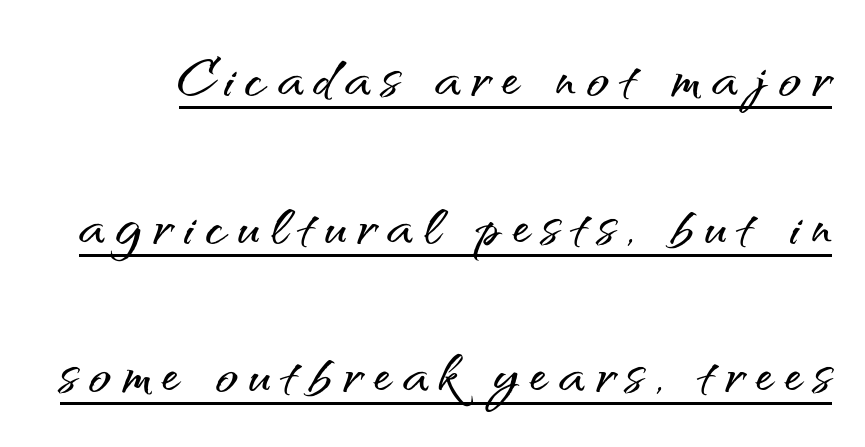
{"serif": "no", "width": "normal", "stroke_contrast": "medium", "x_height": "small", "monospaced": "no", "underline": "yes", "line_spacing": "loose", "line_spacing_ratio": 2.0, "glyph_px": 74}
